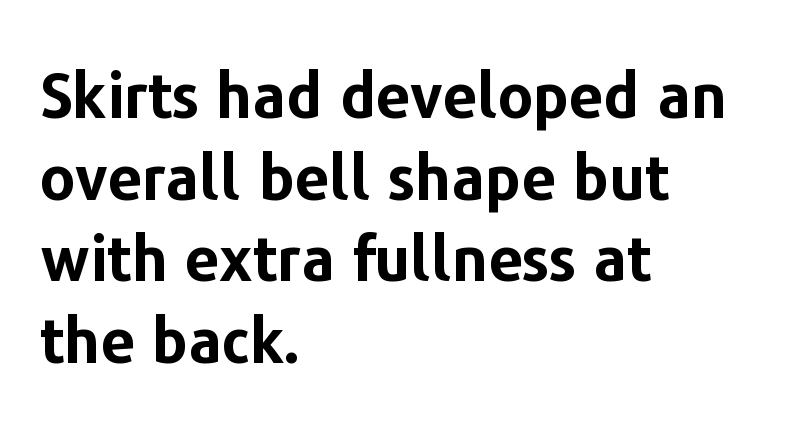
Proportional: the letters do not fall into vertical columns. Posture: straight, roman, zero tilt. The strokes are fattened all the way to bold. Teacher's note: observe the even left margin — that is flush-left alignment.
